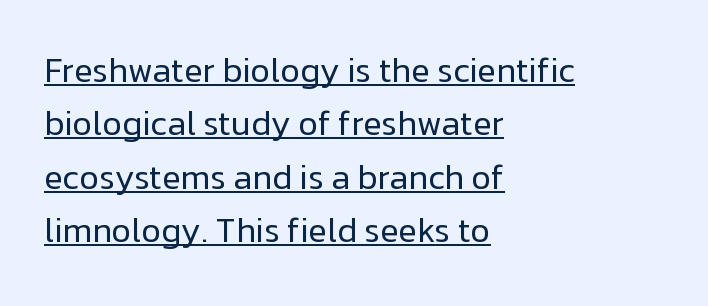
{"serif": "no", "italic": "no", "bold": "no", "weight": "regular", "width": "normal", "stroke_contrast": "low", "x_height": "medium", "monospaced": "no", "underline": "yes", "align": "left", "line_spacing": "normal", "line_spacing_ratio": 1.57, "letter_spacing": "normal", "letter_spacing_em": 0.0, "glyph_px": 34}
